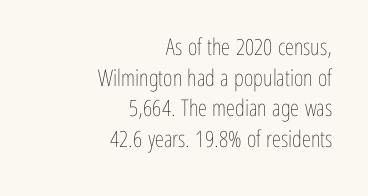
Q: Is the text bold? A: No.
Q: Is the text italic (slanted)? A: No, it is upright.
Q: Is the text underlined? A: No.
Q: How is the paragraph aligned? A: Right-aligned.
Q: Is the spacing between letters normal or unusually wide? A: Normal.
Q: Is the spacing between lines tight, normal or loose? A: Normal.
